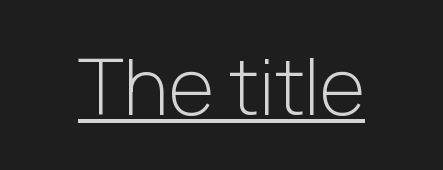
{"serif": "no", "italic": "no", "bold": "no", "weight": "light", "width": "normal", "stroke_contrast": "low", "x_height": "medium", "monospaced": "no", "underline": "yes", "letter_spacing": "normal", "letter_spacing_em": 0.0, "glyph_px": 78}
